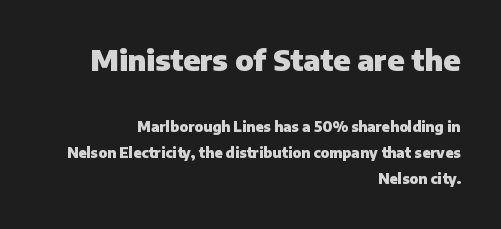
{"serif": "no", "italic": "no", "bold": "yes", "weight": "heavy", "width": "normal", "stroke_contrast": "low", "x_height": "medium", "monospaced": "no", "underline": "no", "align": "right", "line_spacing_ratio": 1.83, "letter_spacing": "normal", "letter_spacing_em": 0.0, "larger_block": "first", "size_ratio": 2.07, "glyph_px": 29}
